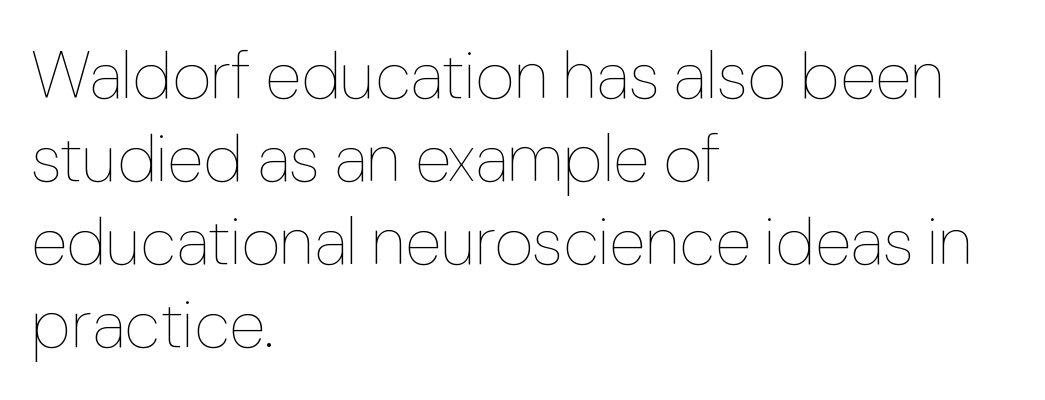
Varying glyph widths throughout — classic text-font behaviour. Glance below the letters and you will spot only blank space. The line texture is even and compact thanks to regular tracking. The specimen reads as upright at a glance. Notice how the passage keeps a crisp vertical edge on the left only.
